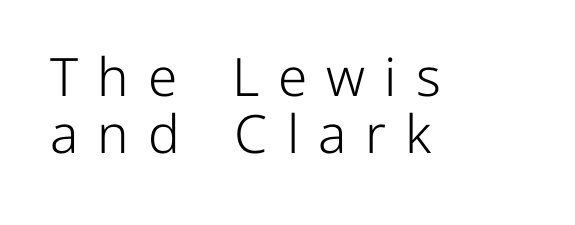
Letterform terminals end flat and unadorned throughout the passage. Bare-footed words on every line. Here the designer chose a conventional face with non-uniform glyph widths. Stroke mass is kept to a normal reading level or below. The tracking jumps out immediately: characters are airy and widely separated. Rendered with straight, roman letterforms.
